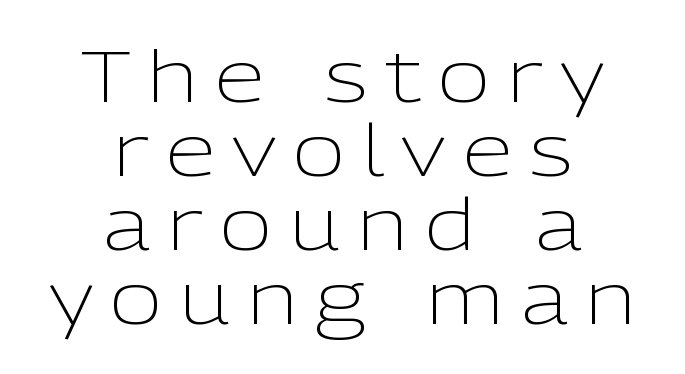
Q: Is the text bold? A: No.
Q: Is the text italic (slanted)? A: No, it is upright.
Q: Is the typeface a serif or a sans-serif typeface? A: Sans-serif.
Q: Is the text underlined? A: No.
Q: How is the paragraph aligned? A: Centered.
Q: Is the spacing between letters normal or unusually wide? A: Unusually wide.
Q: Is the spacing between lines tight, normal or loose? A: Tight.
Q: Width (condensed, normal, or wide)? A: Normal.
Q: Stroke contrast? A: Low.
Q: x-height? A: Medium.
Q: Monospaced? A: No.
